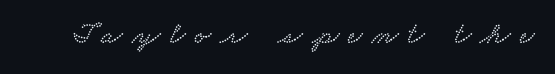
The image shows 31 px wide serif type; set unusually wide letter spacing (+0.3 em), not underlined; low stroke contrast and a small x-height.
